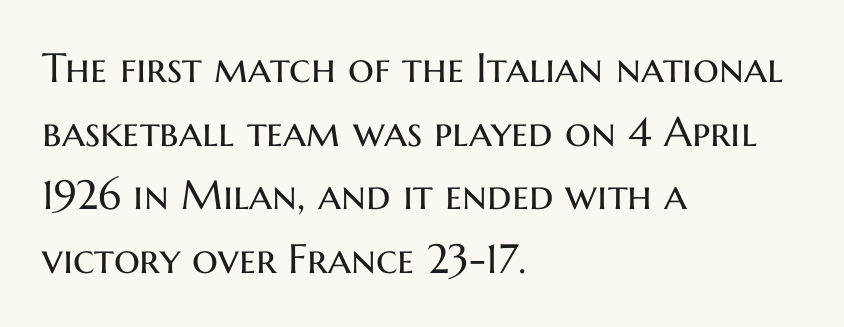
The image shows 41 px regular-weight sans-serif type, upright; set left-aligned, normal line spacing (1.55x), normal letter spacing, not underlined; medium stroke contrast and a medium x-height.
